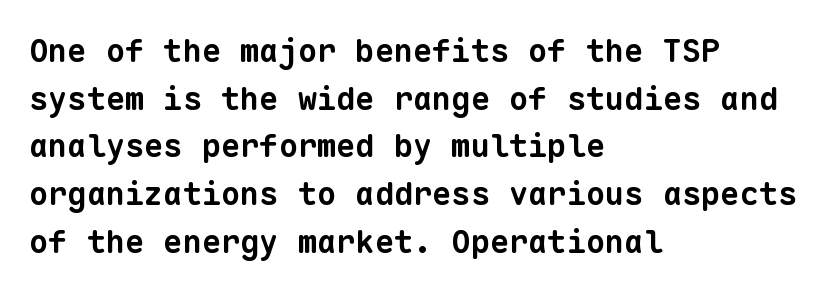
{"serif": "no", "bold": "yes", "weight": "bold", "width": "normal", "stroke_contrast": "low", "x_height": "medium", "monospaced": "yes", "underline": "no", "align": "left", "line_spacing": "normal", "line_spacing_ratio": 1.49, "letter_spacing": "normal", "letter_spacing_em": 0.0, "glyph_px": 32}
